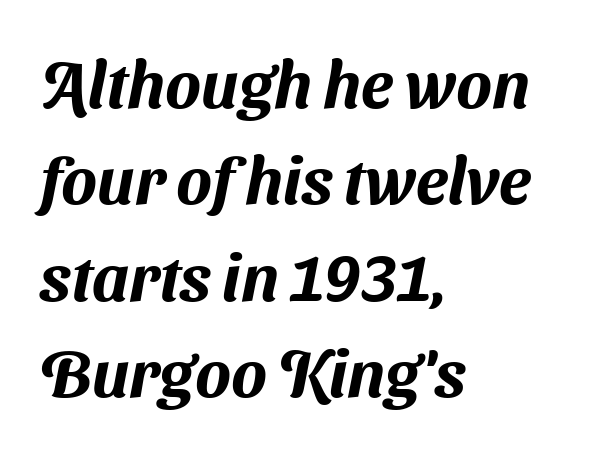
Unlike a traditional serif, this face leaves its strokes unadorned. A classic flush-left, rag-right setting is used for this passage. Evenly set lines give the paragraph a standard silhouette. Type without underlining.
